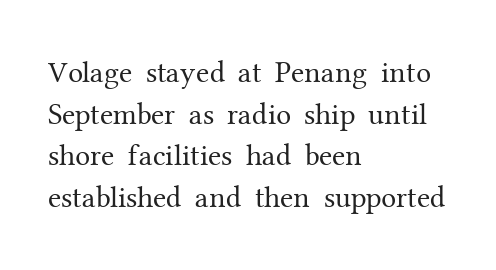
{"serif": "yes", "italic": "no", "bold": "no", "weight": "regular", "width": "normal", "stroke_contrast": "medium", "x_height": "medium", "monospaced": "no", "underline": "no", "align": "left", "line_spacing": "normal", "line_spacing_ratio": 1.39, "letter_spacing": "normal", "letter_spacing_em": 0.0, "glyph_px": 30}
